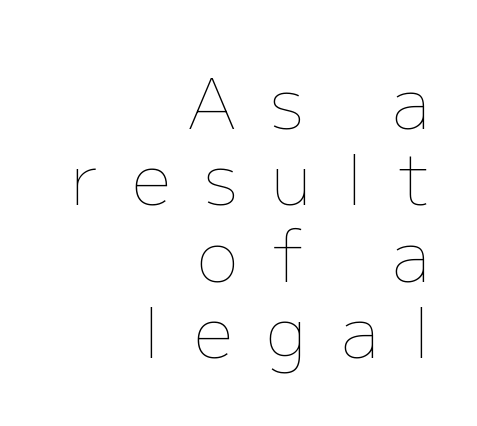
The image shows 70 px thin type, upright; set right-aligned, tight line spacing (1.09x), unusually wide letter spacing (+0.49 em), not underlined; low stroke contrast and a medium x-height.
